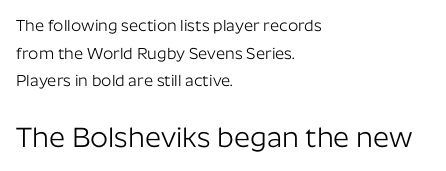
Which of the two is more prominent by size? The second, at the bottom. Every row of glyphs begins at an identical x-position on the left. You can tell it's not italic because the verticals are truly vertical. Spacing verdict: proportional, widths tailored to each character.
